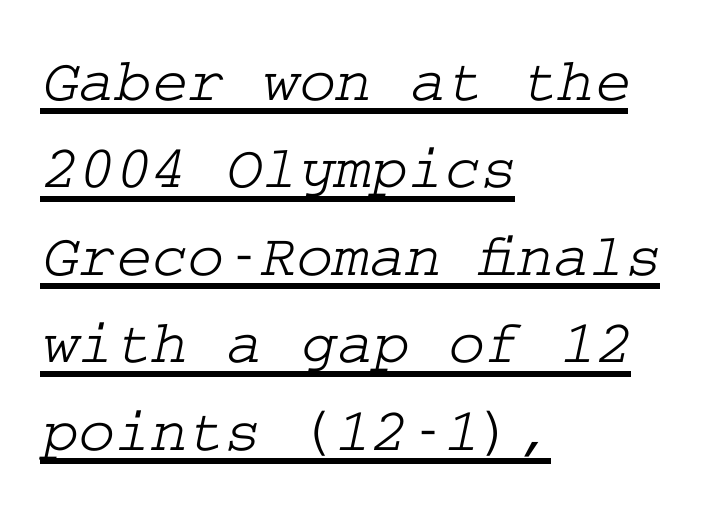
The image shows 62 px wide serif type; set left-aligned, normal line spacing (1.41x), normal letter spacing, underlined; low stroke contrast and a medium x-height.
